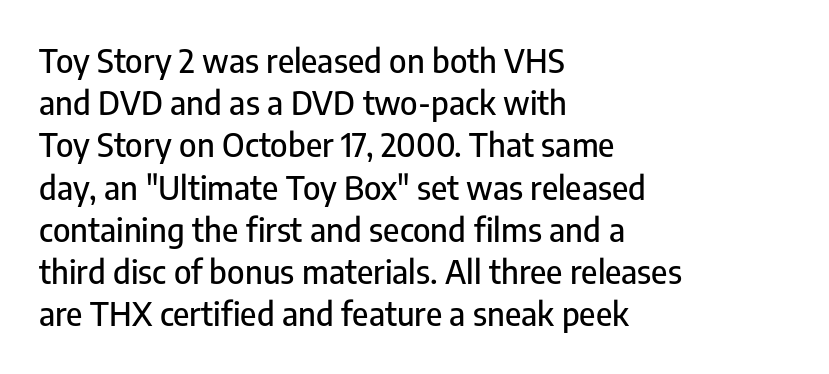
Ordinary non-slanted type is in use. A typesetter would call this proportional, since set widths differ per character. A typesetter would label this face a sans. This sample keeps an unexceptional amount of space between lines. The glyphs are unaccompanied by any horizontal stroke below them.
